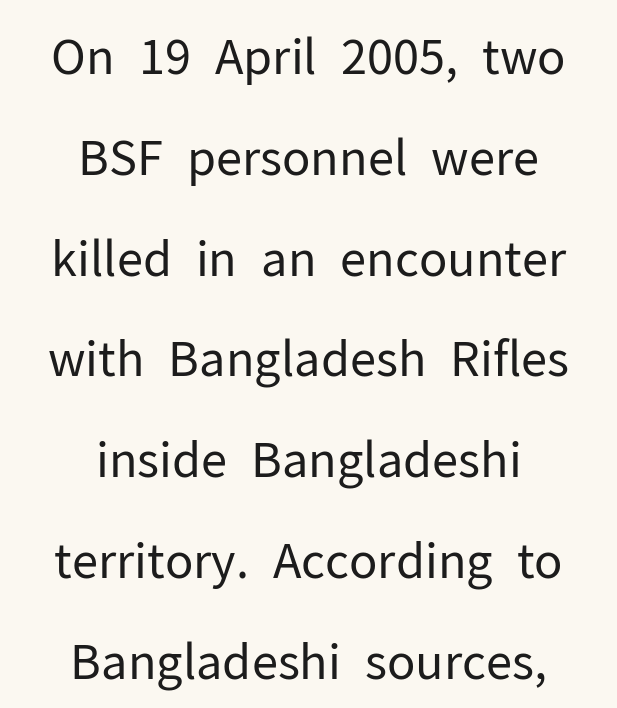
{"serif": "no", "italic": "no", "bold": "no", "weight": "regular", "width": "normal", "stroke_contrast": "low", "x_height": "medium", "monospaced": "no", "underline": "no", "align": "center", "line_spacing": "loose", "line_spacing_ratio": 2.1, "letter_spacing": "normal", "letter_spacing_em": 0.0, "glyph_px": 48}
